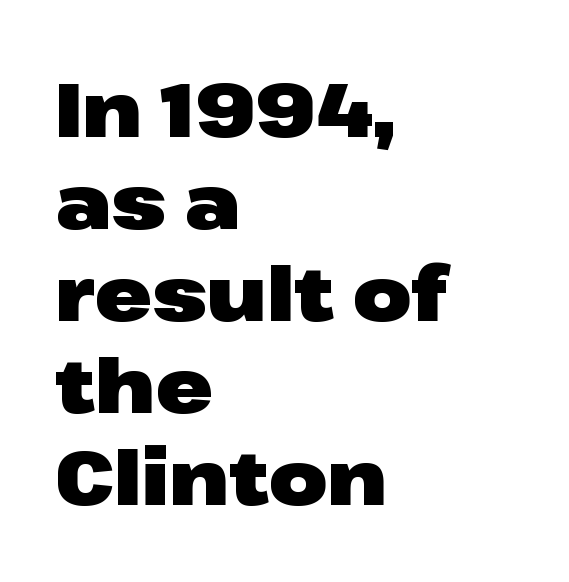
This rendering features lettering with no underline. The rag falls on the right side of this text block. Serifs: no, the terminals of the letterforms are clean. A roman cut, with each character standing at attention. These lines are rendered in a variable-pitch font. On the weight axis this lands at bold, roughly 700.
